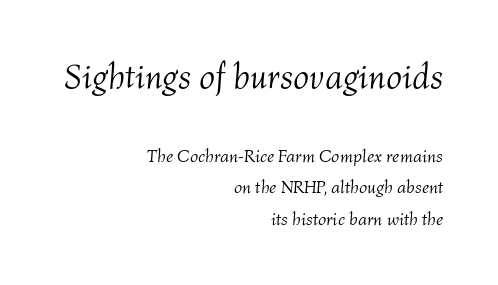
The image shows 35 px light type, italic (leaning right); set right-aligned, line spacing 1.76x, normal letter spacing, not underlined; the first (top) block is 1.94x larger; medium stroke contrast and a medium x-height.
